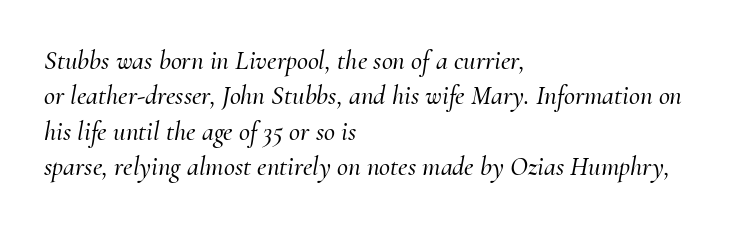
{"italic": "yes", "lean": "right", "slant_degrees": 10, "underline": "no", "align": "left", "line_spacing": "normal", "line_spacing_ratio": 1.31, "letter_spacing": "normal", "letter_spacing_em": 0.0, "glyph_px": 27}
